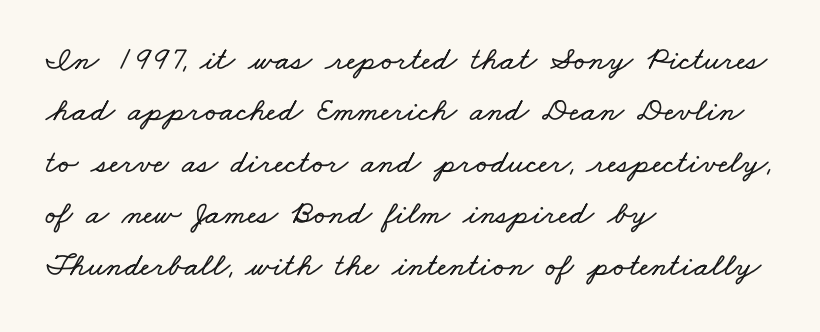
Underlining? Definitely not there. Compared with a centered layout, this one pins lines to the left instead. These lines are rendered in a variable-pitch font. In terms of leading, this rendering sits right in the middle. Default kerning and tracking; the words read as compact shapes.
